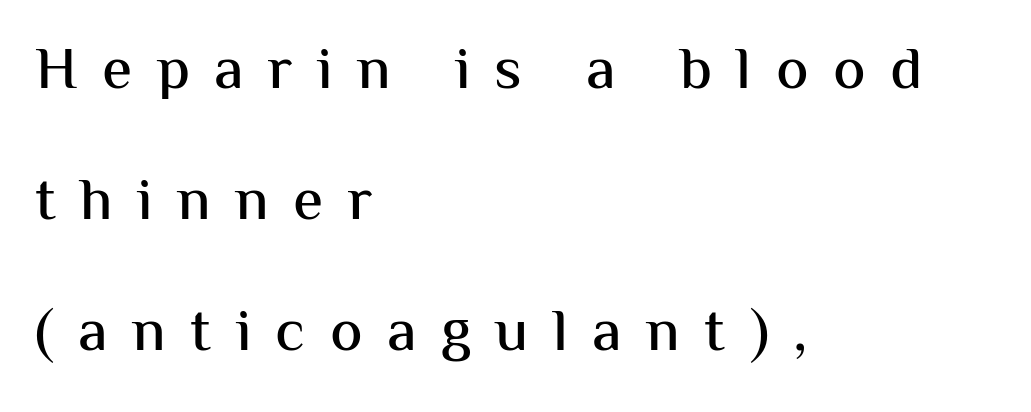
Unlike italic type, these characters show no tilt at all. Baseline-to-baseline distance is far greater than the letter height. In terms of letterspacing, this is a distinctly airy, spread setting. Typeset ragged right — the left edge is the straight one. Here the designer chose a conventional face with non-uniform glyph widths. You can tell from the bare stems that sans-serif type was used.
